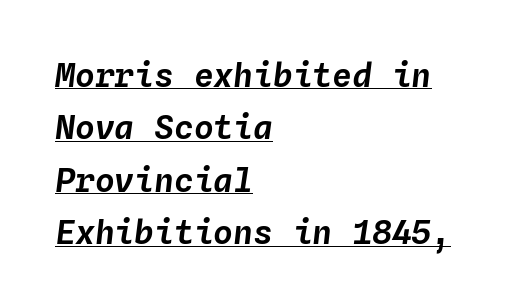
The image shows 33 px text type, italic (leaning right), monospaced; set left-aligned, normal line spacing (1.59x), normal letter spacing, underlined; low stroke contrast and a medium x-height.
